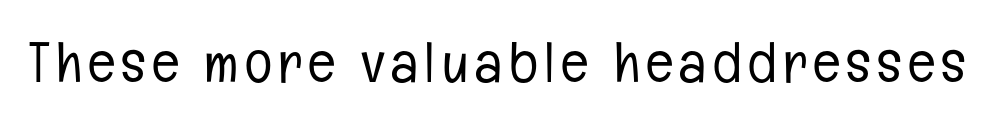
Q: Is the text bold? A: No.
Q: Is the text italic (slanted)? A: No, it is upright.
Q: Is the typeface a serif or a sans-serif typeface? A: Sans-serif.
Q: Is the text underlined? A: No.
Q: Width (condensed, normal, or wide)? A: Condensed.
Q: Stroke contrast? A: Low.
Q: x-height? A: Medium.
Q: Monospaced? A: No.
